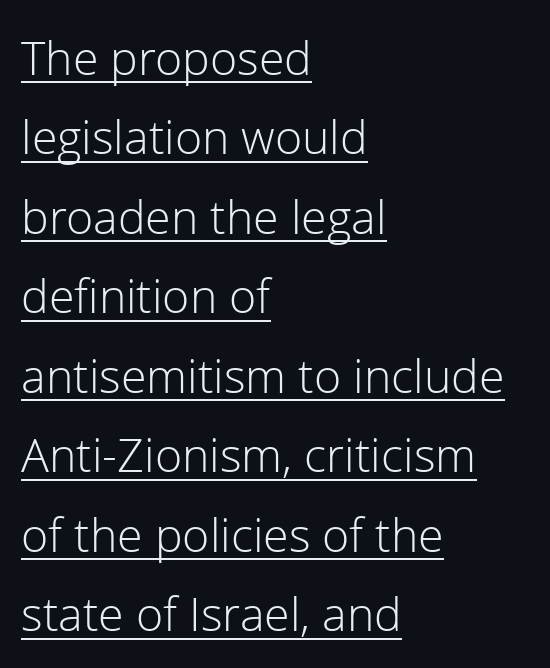
The image shows 50 px light sans-serif type, upright; set left-aligned, normal line spacing (1.59x), normal letter spacing, underlined; low stroke contrast and a medium x-height.
